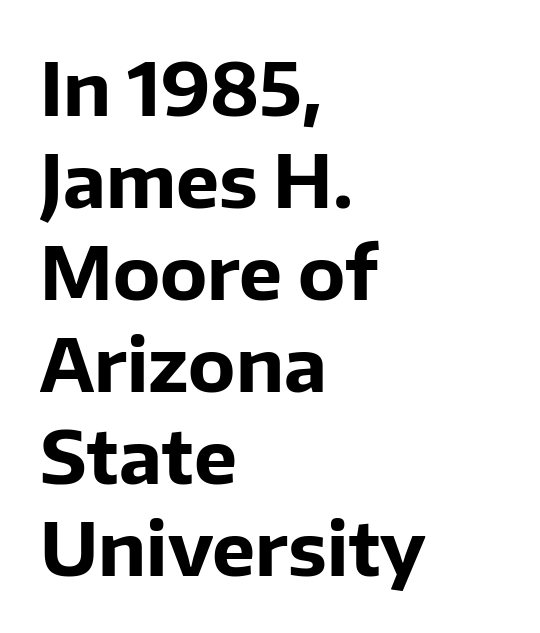
{"serif": "no", "italic": "no", "bold": "yes", "weight": "bold", "width": "normal", "stroke_contrast": "low", "x_height": "medium", "monospaced": "no", "underline": "no", "align": "left", "line_spacing": "normal", "line_spacing_ratio": 1.26, "letter_spacing": "normal", "letter_spacing_em": 0.0, "glyph_px": 73}
